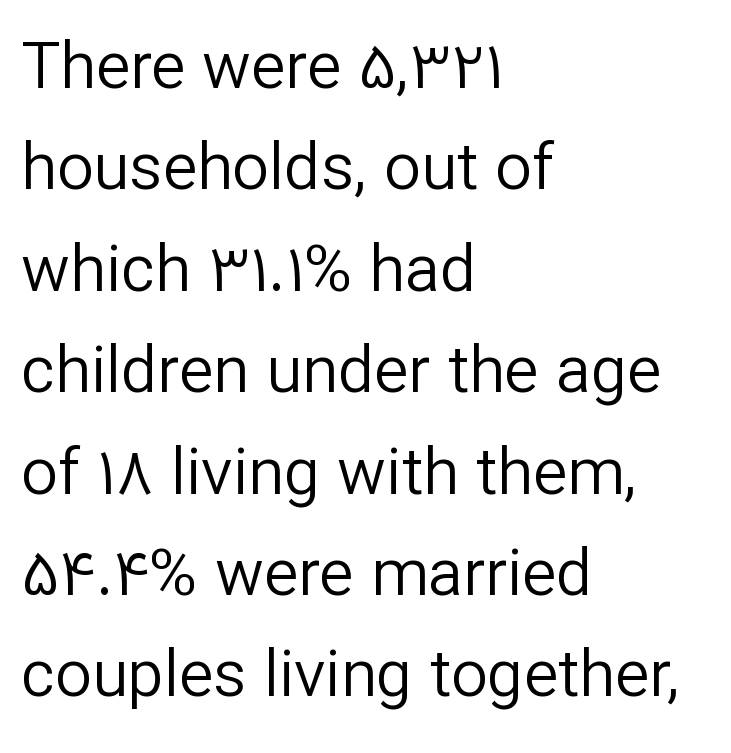
{"serif": "no", "italic": "no", "bold": "no", "weight": "regular", "width": "normal", "stroke_contrast": "low", "x_height": "medium", "monospaced": "no", "underline": "no", "align": "left", "line_spacing": "normal", "line_spacing_ratio": 1.56, "letter_spacing": "normal", "letter_spacing_em": 0.0, "glyph_px": 65}
